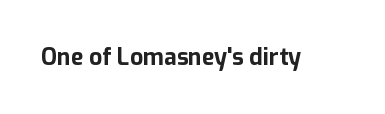
The image shows 23 px bold type, upright; set normal letter spacing, not underlined.
